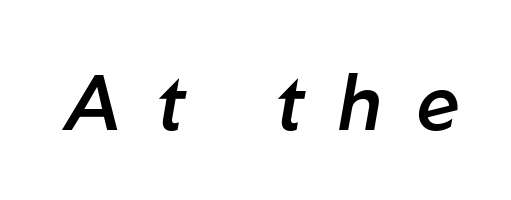
Q: Is the text bold? A: Semi-bold.
Q: Is the text italic (slanted)? A: Yes, it leans right by about 10 degrees.
Q: Is the text underlined? A: No.
Q: Is the spacing between letters normal or unusually wide? A: Unusually wide.
Q: Width (condensed, normal, or wide)? A: Normal.
Q: Stroke contrast? A: Low.
Q: x-height? A: Medium.
Q: Monospaced? A: No.
